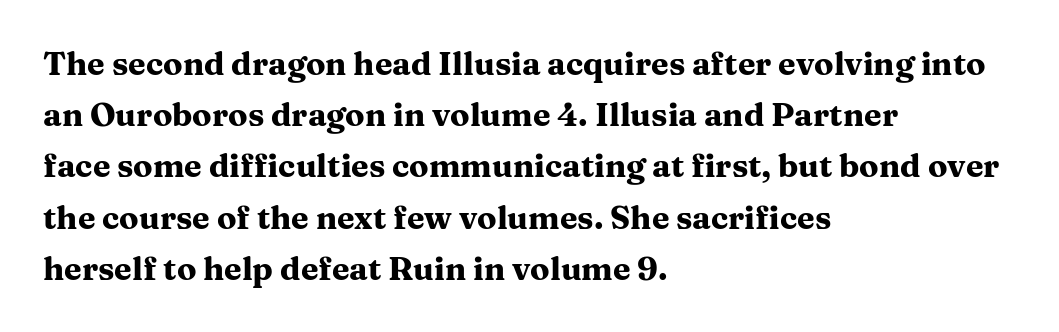
On the weight axis this lands at bold, roughly 700. A classic flush-left, rag-right setting is used for this passage. Small tapered or slab feet sit at the stroke ends, so this counts as serif. Leading matches the norm, producing a regular column.
